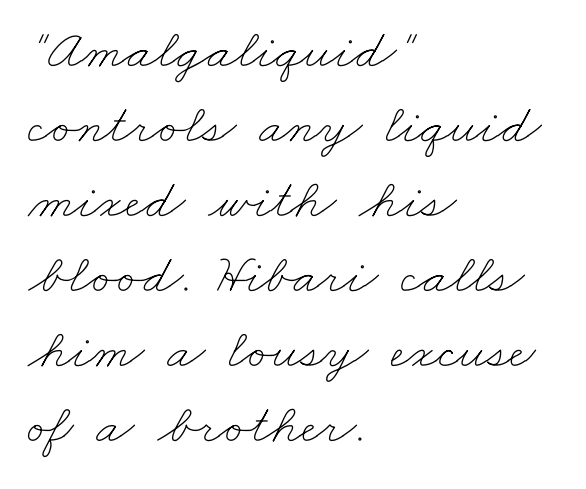
Q: Is the text bold? A: No.
Q: Is the text underlined? A: No.
Q: How is the paragraph aligned? A: Left-aligned.
Q: Is the spacing between letters normal or unusually wide? A: Normal.
Q: Is the spacing between lines tight, normal or loose? A: Normal.
Q: Width (condensed, normal, or wide)? A: Wide.
Q: Stroke contrast? A: Low.
Q: x-height? A: Small.
Q: Monospaced? A: No.
